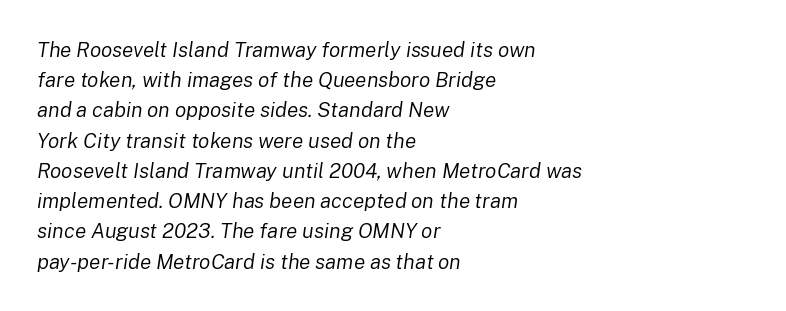
The image shows 21 px text type, italic (leaning right); set left-aligned, normal line spacing (1.44x), normal letter spacing, not underlined.
